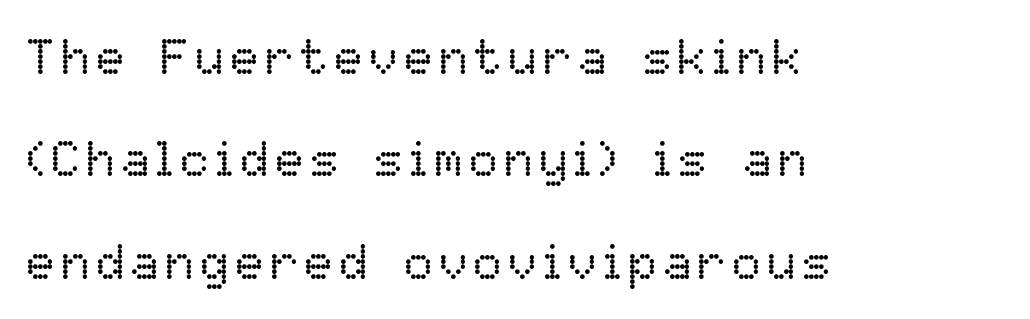
Q: Is the text bold? A: No.
Q: Is the text italic (slanted)? A: No, it is upright.
Q: Is the text underlined? A: No.
Q: How is the paragraph aligned? A: Left-aligned.
Q: Is the spacing between lines tight, normal or loose? A: Loose.
Q: Width (condensed, normal, or wide)? A: Normal.
Q: Stroke contrast? A: Low.
Q: x-height? A: Medium.
Q: Monospaced? A: No.
